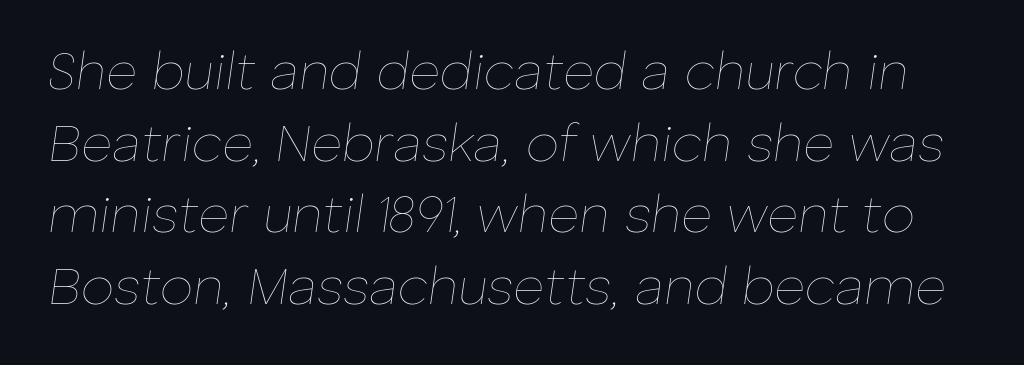
{"italic": "yes", "lean": "right", "slant_degrees": 8, "bold": "no", "weight": "thin", "width": "normal", "stroke_contrast": "low", "x_height": "medium", "monospaced": "no", "underline": "no", "line_spacing": "normal", "line_spacing_ratio": 1.35, "letter_spacing": "normal", "letter_spacing_em": 0.0, "glyph_px": 53}
